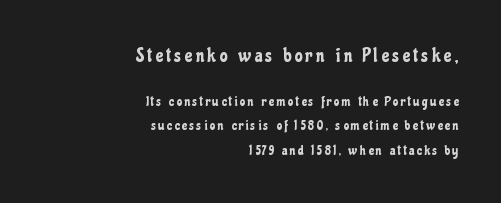
Descender tails drop into unmarked territory. Italic? Not at all — the glyphs are vertical. Character size in the leading block exceeds that of the trailing block. Alignment: flush right.
